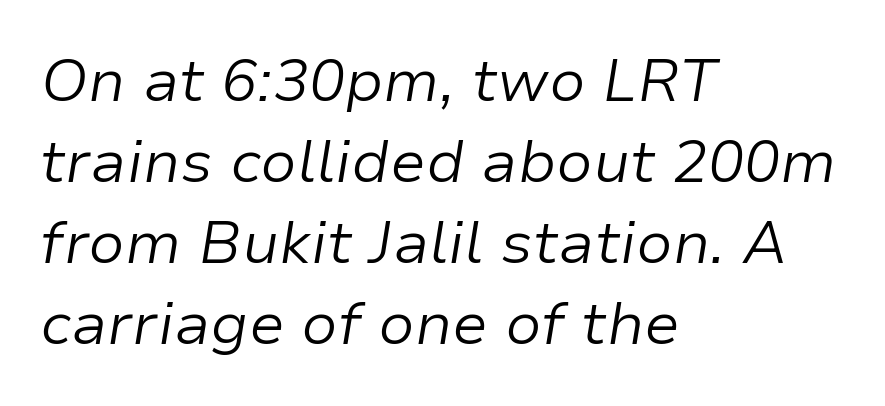
One-word summary of the alignment: left. Horizontal bands of white between lines are of average thickness. Italic? Definitely — the glyphs are oblique. Just letters on the line, the space beneath them empty. Looks like regular typesetting: each glyph gets only the width it needs.
